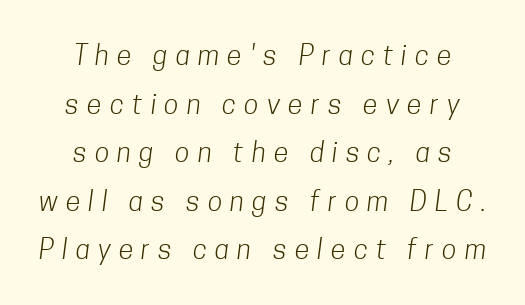
{"bold": "no", "underline": "no", "align": "center", "line_spacing_ratio": 1.8, "letter_spacing": "wide", "letter_spacing_em": 0.3, "glyph_px": 27}
